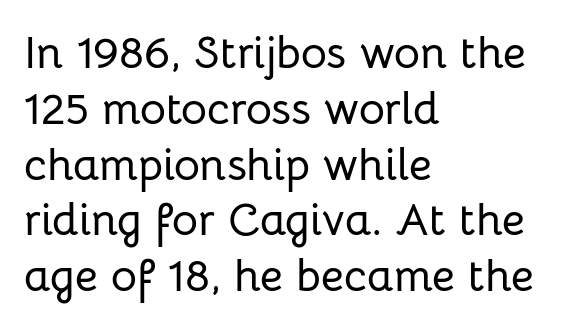
The image shows 45 px sans-serif type, upright; set left-aligned, line spacing 1.24x, normal letter spacing, not underlined; low stroke contrast and a medium x-height.
